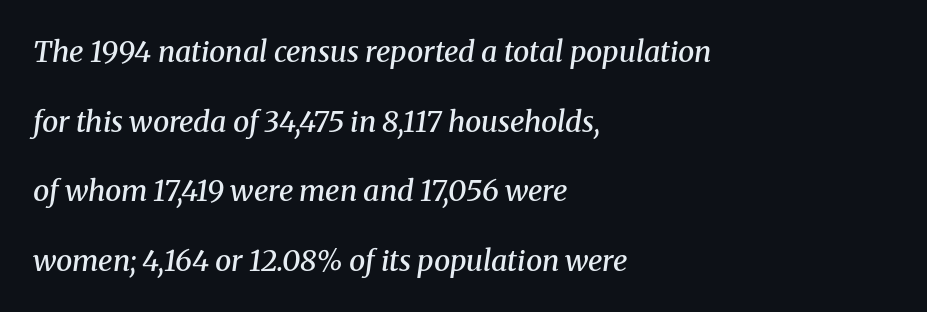
Q: Is the text bold? A: Semi-bold.
Q: Is the text italic (slanted)? A: Yes, it leans right by about 8 degrees.
Q: Is the typeface a serif or a sans-serif typeface? A: Serif.
Q: Is the text underlined? A: No.
Q: How is the paragraph aligned? A: Left-aligned.
Q: Is the spacing between letters normal or unusually wide? A: Normal.
Q: Is the spacing between lines tight, normal or loose? A: Loose.
Q: Width (condensed, normal, or wide)? A: Normal.
Q: Stroke contrast? A: Medium.
Q: x-height? A: Medium.
Q: Monospaced? A: No.
